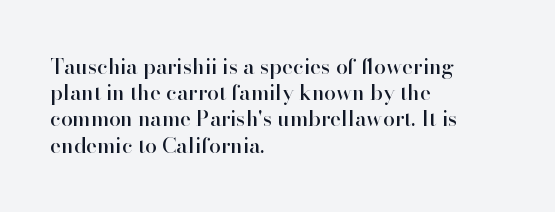
A typesetter would call this leading conventional body-copy spacing. Upright lettering throughout. This rendering uses left alignment, leaving the right contour irregular. The letterforms sit shoulder to shoulder at normal distance. Decoration check: the copy has no underline.
